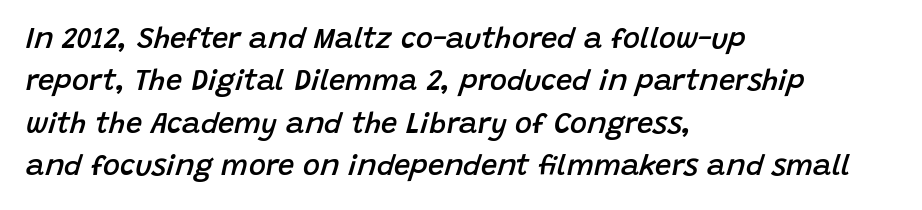
The image shows 29 px semibold type, italic (leaning right); set left-aligned, normal line spacing (1.46x), normal letter spacing, not underlined; low stroke contrast and a large x-height.
